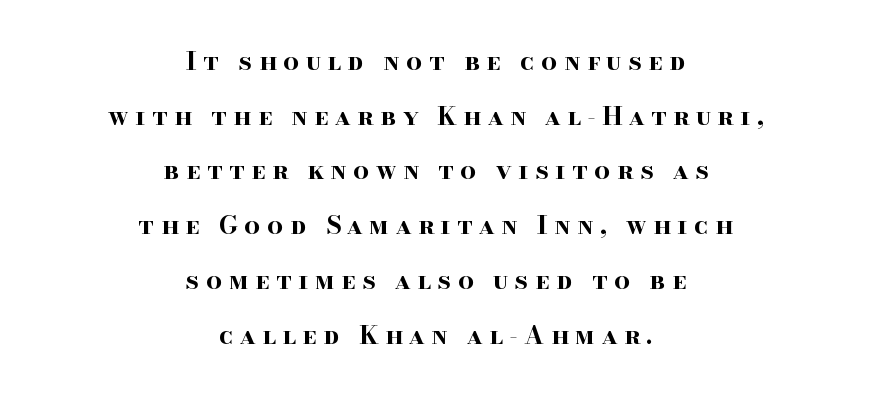
Q: Is the text bold? A: Yes.
Q: Is the text italic (slanted)? A: No, it is upright.
Q: Is the text underlined? A: No.
Q: How is the paragraph aligned? A: Centered.
Q: Is the spacing between letters normal or unusually wide? A: Unusually wide.
Q: Is the spacing between lines tight, normal or loose? A: Loose.
